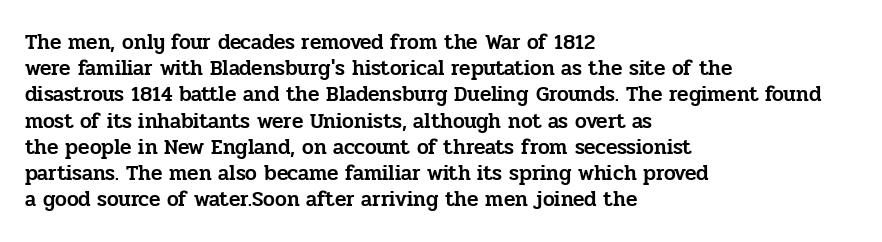
Q: Is the text italic (slanted)? A: No, it is upright.
Q: Is the text underlined? A: No.
Q: How is the paragraph aligned? A: Left-aligned.
Q: Is the spacing between letters normal or unusually wide? A: Normal.
Q: Is the spacing between lines tight, normal or loose? A: Normal.
